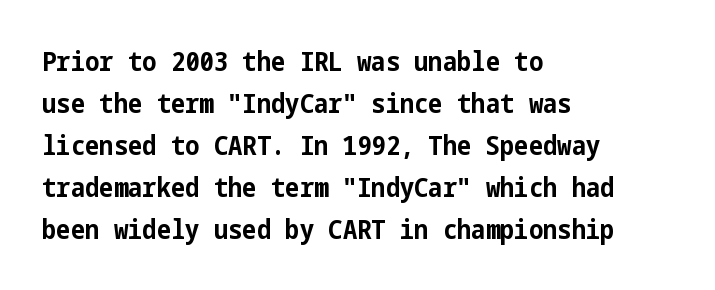
Nothing unusual about the tracking: characters are spaced as the font intends. Layout note: lines flush left. Does the lettering tilt? It doesn't — this is upright. The characters look thick and weighty, a clear bold. If you measured baseline to baseline, you'd find a middling distance. Underlining? Definitely not there.
